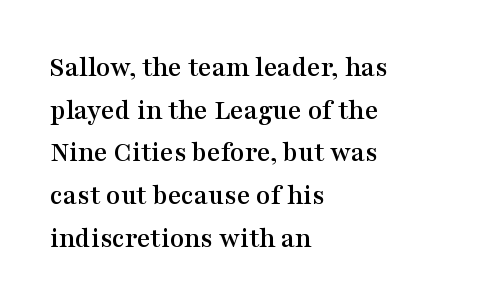
Upright lettering throughout. The rendering uses a moderate line-height, typical for paragraphs. Check under the words: just untouched page. Left-aligned paragraph, ragged on the right. The typeface chosen for these lines features serifs.
